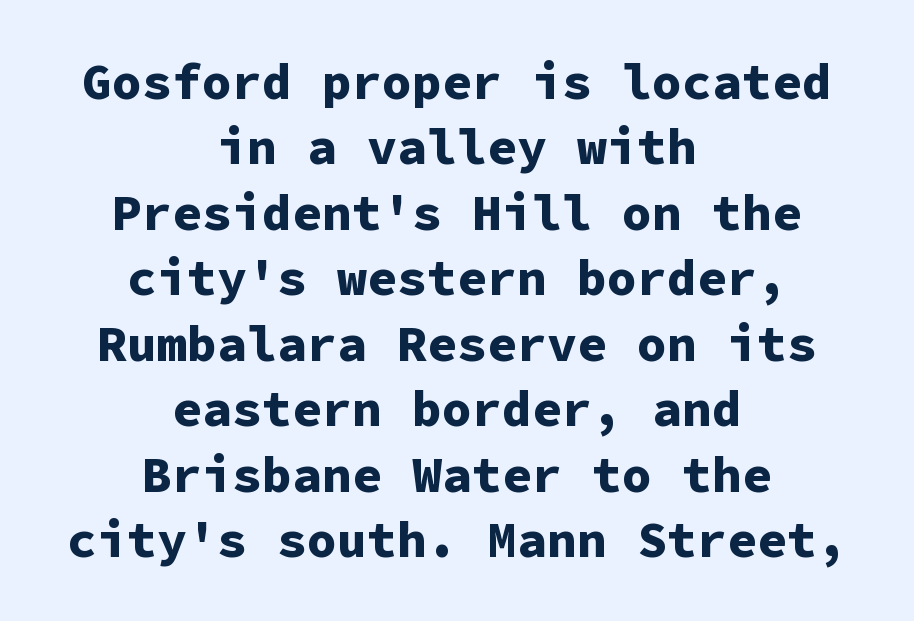
This is heavy type, rendered in bold. If you drew a line through each stem, it would be perfectly vertical. Monospaced: the letters line up in strict vertical columns. Caption: standard tracking, unaltered.
